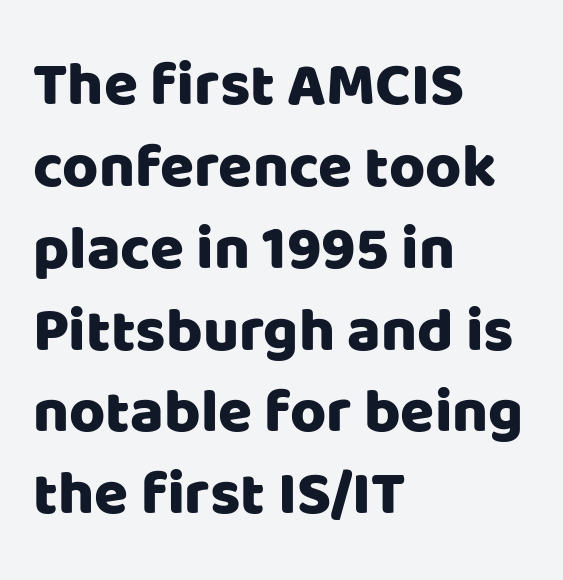
The image shows 62 px sans-serif type, upright; set left-aligned, normal line spacing (1.32x), normal letter spacing, not underlined; low stroke contrast and a large x-height.
